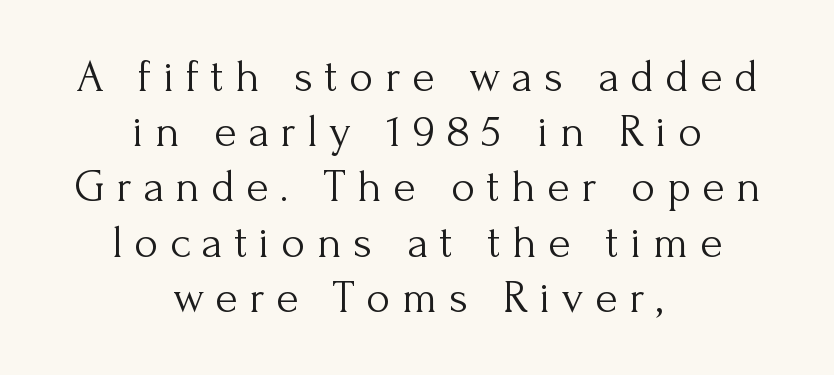
The image shows 46 px light serif type, upright; set centered, line spacing 1.2x, unusually wide letter spacing (+0.25 em), not underlined; medium stroke contrast and a small x-height.
